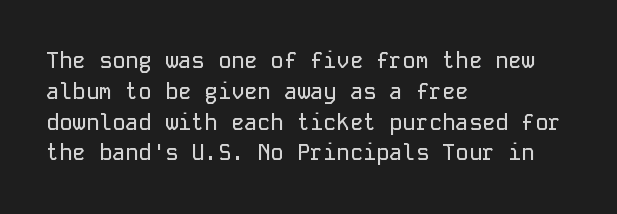
The image shows 22 px text type, upright; set left-aligned, normal line spacing (1.4x), normal letter spacing, not underlined.
